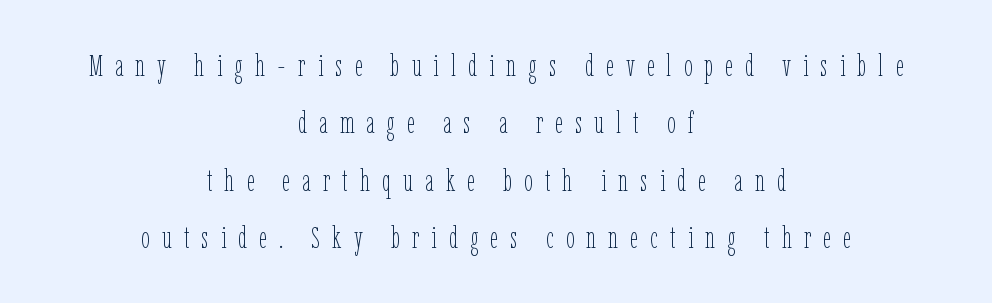
The image shows 30 px thin, condensed type, upright; set centered, loose line spacing (1.91x), unusually wide letter spacing (+0.41 em), not underlined; low stroke contrast and a medium x-height.
